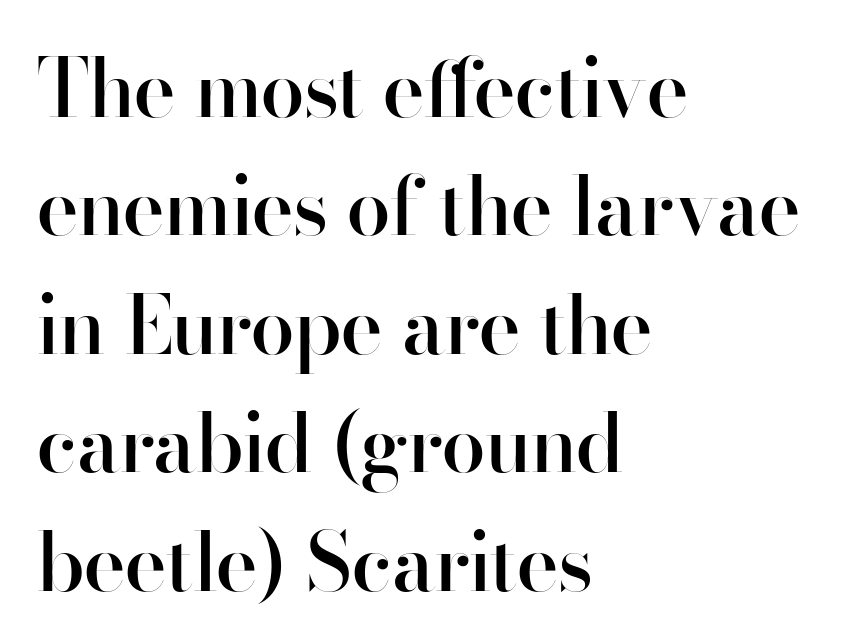
You can tell from the bare stems that sans-serif type was used. Has an underline been added? It has not. The lines in this sample share a left origin and differ only in where they stop. This sample has the flowing, uneven cadence of proportional lettering.
